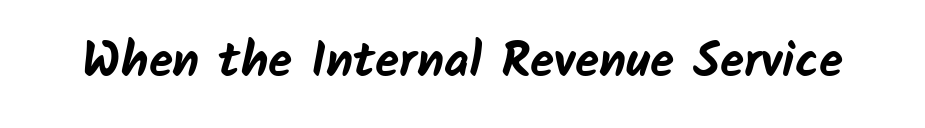
{"serif": "no", "bold": "yes", "weight": "bold", "width": "normal", "stroke_contrast": "low", "x_height": "medium", "monospaced": "no", "underline": "no", "letter_spacing": "normal", "letter_spacing_em": 0.0, "glyph_px": 49}
